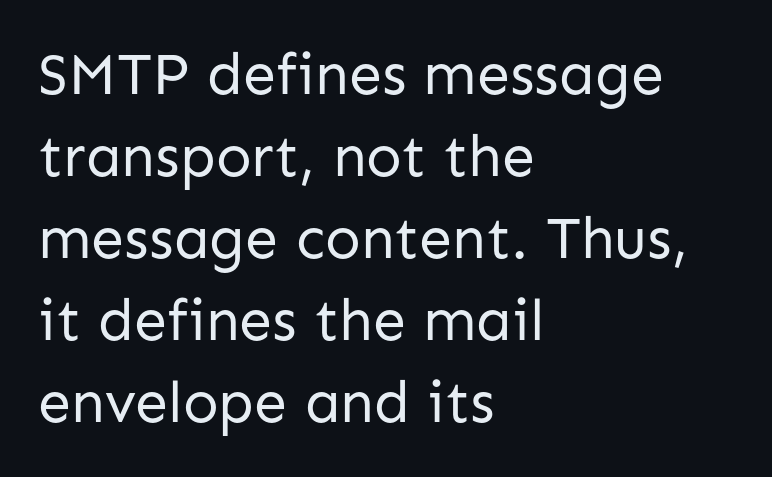
The image shows 59 px regular-weight sans-serif type, upright; set left-aligned, normal line spacing (1.39x), normal letter spacing, not underlined; low stroke contrast and a medium x-height.
